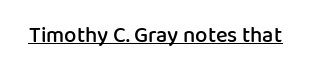
Q: Is the text bold? A: Semi-bold.
Q: Is the text italic (slanted)? A: No, it is upright.
Q: Is the text underlined? A: Yes.
Q: Is the spacing between letters normal or unusually wide? A: Normal.
